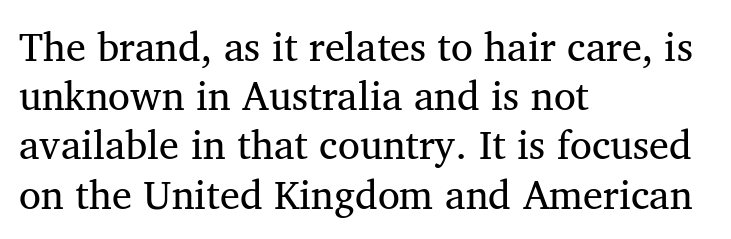
{"serif": "yes", "bold": "no", "weight": "regular", "width": "normal", "stroke_contrast": "medium", "x_height": "medium", "monospaced": "no", "underline": "no", "align": "left", "line_spacing_ratio": 1.23, "letter_spacing": "normal", "letter_spacing_em": 0.0, "glyph_px": 40}
